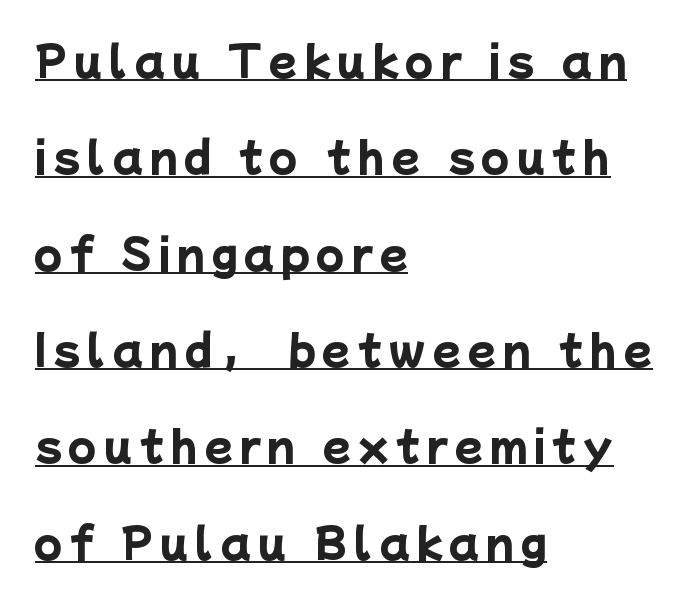
{"serif": "no", "bold": "yes", "weight": "heavy", "width": "normal", "stroke_contrast": "low", "x_height": "medium", "monospaced": "no", "underline": "yes", "align": "left", "line_spacing": "loose", "line_spacing_ratio": 2.35, "glyph_px": 41}
